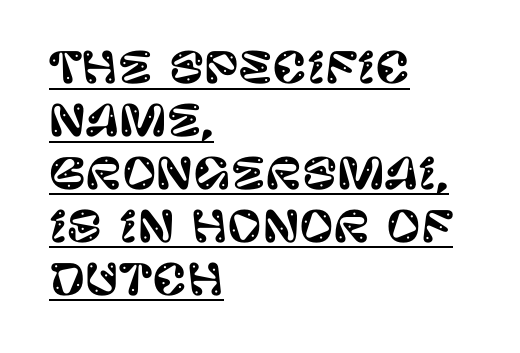
The typesetter has applied underlining to the passage shown. Characters follow at the spacing the type designer built in. The rendering uses natural spacing where letterforms have individual widths. A sans-serif font was chosen for this passage. Successive baselines arrive at the customary interval.
